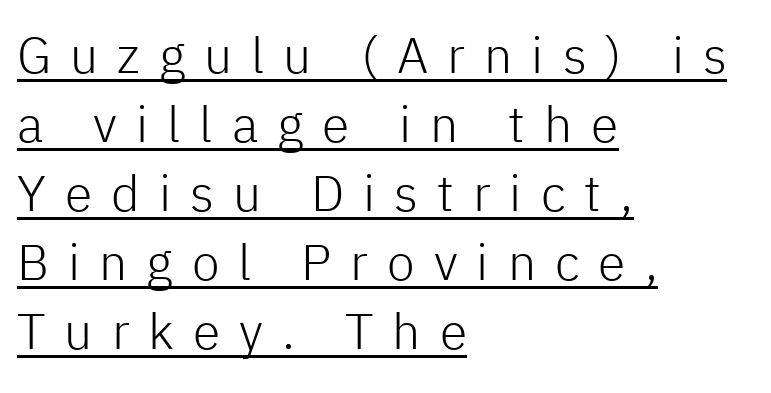
{"serif": "no", "italic": "no", "bold": "no", "weight": "light", "width": "normal", "stroke_contrast": "low", "x_height": "medium", "monospaced": "no", "underline": "yes", "align": "left", "line_spacing": "normal", "line_spacing_ratio": 1.38, "letter_spacing": "wide", "letter_spacing_em": 0.38, "glyph_px": 50}
